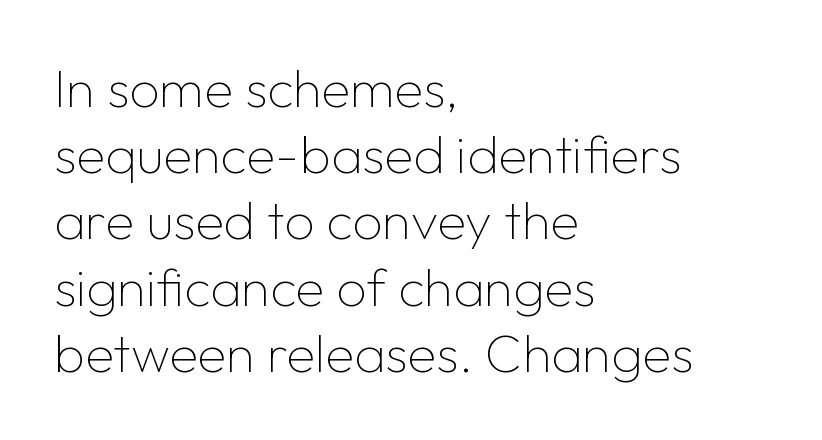
The image shows 53 px thin sans-serif type, upright; set left-aligned, normal line spacing (1.25x), normal letter spacing, not underlined; low stroke contrast and a medium x-height.
